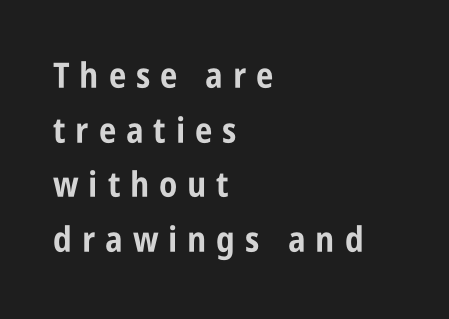
Each glyph is drawn with heavy, bold strokes. You could not count columns in this text — the font is proportionally spaced. The rendering shows plain stroke endings on the letterforms — a sans-serif design. Style check: upright. Horizontal alignment here is leftward, the default for most running prose. Reading down the column, the eye jumps a familiar distance to each next line.
